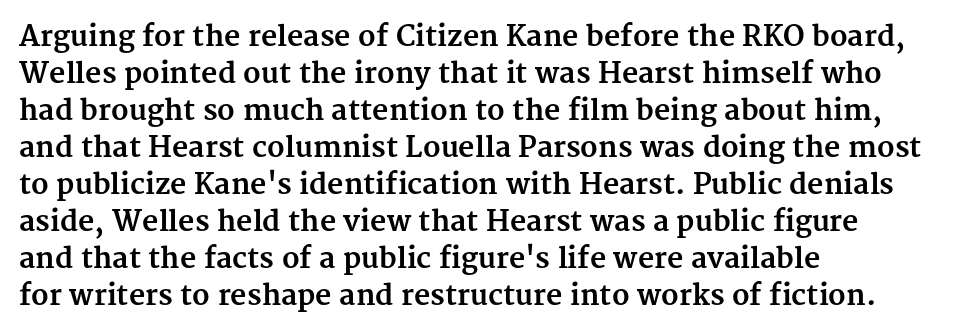
{"serif": "yes", "italic": "no", "bold": "yes", "weight": "bold", "width": "normal", "stroke_contrast": "medium", "x_height": "medium", "monospaced": "no", "underline": "no", "align": "left", "line_spacing": "normal", "line_spacing_ratio": 1.32, "letter_spacing": "normal", "letter_spacing_em": 0.0, "glyph_px": 28}
